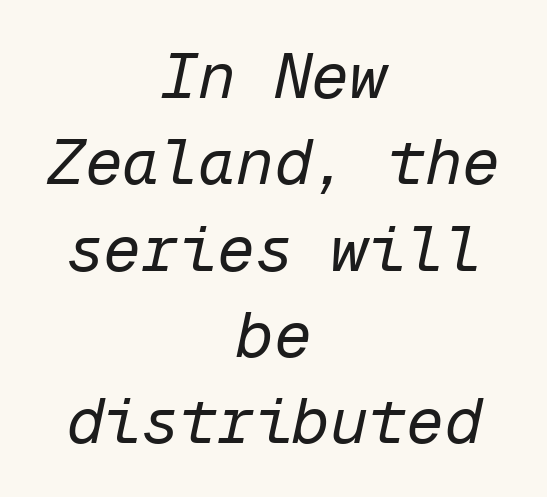
Q: Is the text bold? A: No.
Q: Is the text italic (slanted)? A: Yes, it leans right by about 12 degrees.
Q: Is the text underlined? A: No.
Q: How is the paragraph aligned? A: Centered.
Q: Is the spacing between letters normal or unusually wide? A: Normal.
Q: Is the spacing between lines tight, normal or loose? A: Normal.
Q: Width (condensed, normal, or wide)? A: Normal.
Q: Stroke contrast? A: Low.
Q: x-height? A: Medium.
Q: Monospaced? A: Yes.
